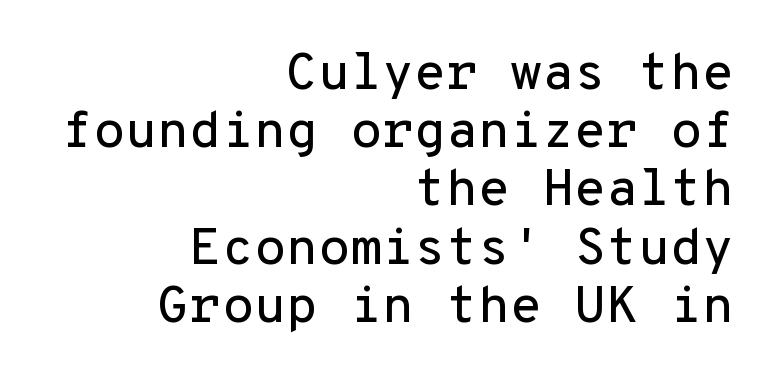
{"serif": "no", "italic": "no", "width": "normal", "stroke_contrast": "low", "x_height": "medium", "monospaced": "yes", "underline": "no", "align": "right", "line_spacing": "tight", "line_spacing_ratio": 1.12, "letter_spacing": "normal", "letter_spacing_em": 0.0, "glyph_px": 52}
